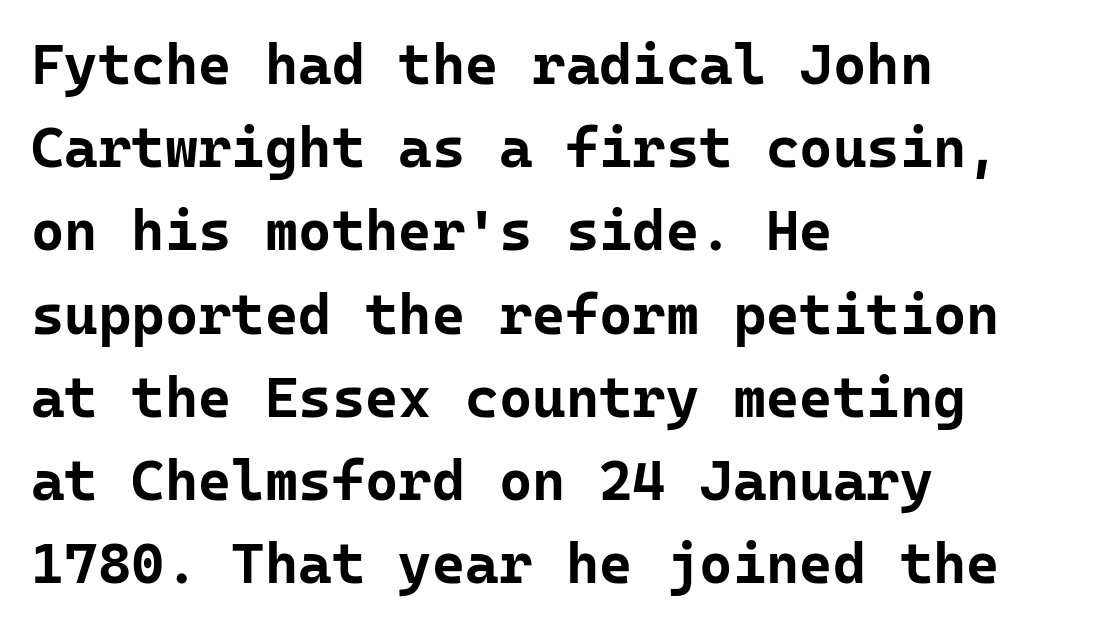
The image shows 57 px bold sans-serif type, upright, monospaced; set left-aligned, normal line spacing (1.46x), normal letter spacing, not underlined; low stroke contrast and a medium x-height.
